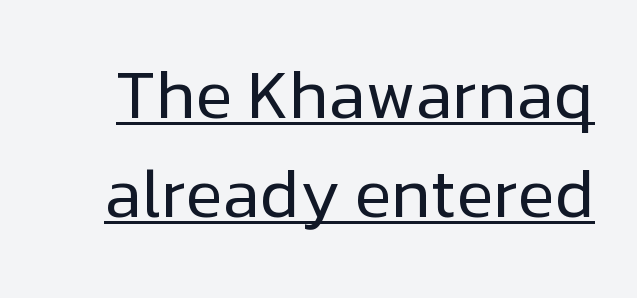
Like a heading marked for emphasis, these lines bear an underscore. Look at the tracking — it's just the regular setting, nothing added. The passage shown stacks its lines at a standard gap. The font is comparable to plain body text, perhaps lighter. The letters stand upright; this is a roman face.
